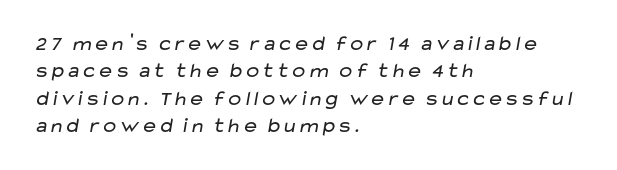
The image shows 21 px text type; set left-aligned, normal line spacing (1.3x), normal letter spacing, not underlined.
